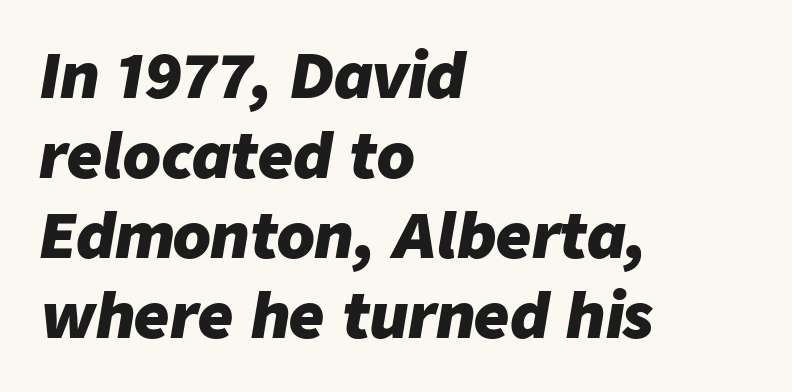
Q: Is the text bold? A: Yes.
Q: Is the text italic (slanted)? A: Yes, it leans right by about 9 degrees.
Q: Is the text underlined? A: No.
Q: How is the paragraph aligned? A: Left-aligned.
Q: Is the spacing between letters normal or unusually wide? A: Normal.
Q: Is the spacing between lines tight, normal or loose? A: Normal.
Q: Width (condensed, normal, or wide)? A: Normal.
Q: Stroke contrast? A: Low.
Q: x-height? A: Medium.
Q: Monospaced? A: No.
